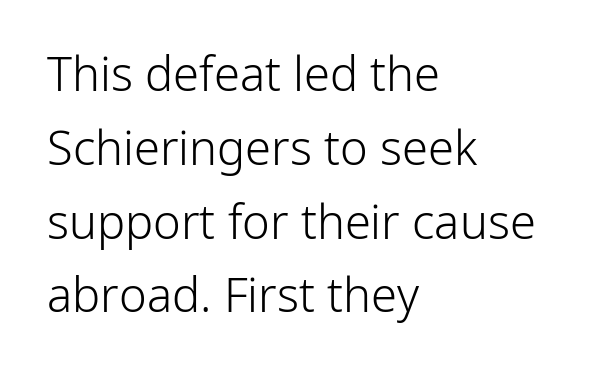
The image shows 47 px light sans-serif type, upright; set left-aligned, normal line spacing (1.57x), normal letter spacing, not underlined; low stroke contrast and a medium x-height.
